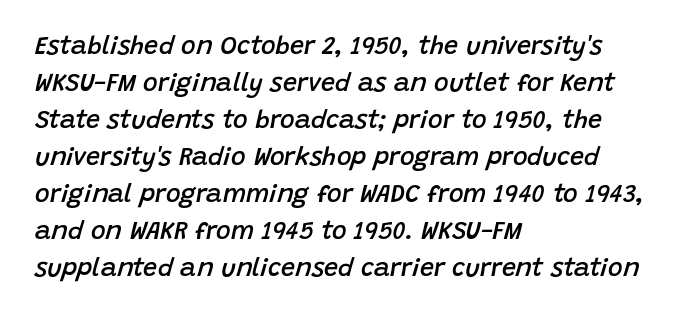
The image shows 25 px text type, italic (leaning right); set left-aligned, normal line spacing (1.48x), normal letter spacing, not underlined.
